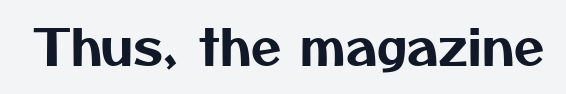
{"serif": "no", "width": "normal", "stroke_contrast": "medium", "x_height": "medium", "monospaced": "no", "underline": "no", "letter_spacing": "normal", "letter_spacing_em": 0.0, "glyph_px": 49}
